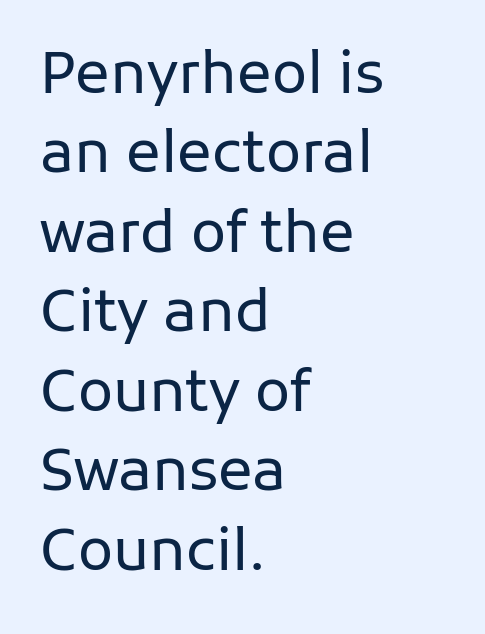
Q: Is the text bold? A: No.
Q: Is the text italic (slanted)? A: No, it is upright.
Q: Is the typeface a serif or a sans-serif typeface? A: Sans-serif.
Q: Is the text underlined? A: No.
Q: How is the paragraph aligned? A: Left-aligned.
Q: Is the spacing between letters normal or unusually wide? A: Normal.
Q: Is the spacing between lines tight, normal or loose? A: Normal.
Q: Width (condensed, normal, or wide)? A: Normal.
Q: Stroke contrast? A: Low.
Q: x-height? A: Medium.
Q: Monospaced? A: No.
